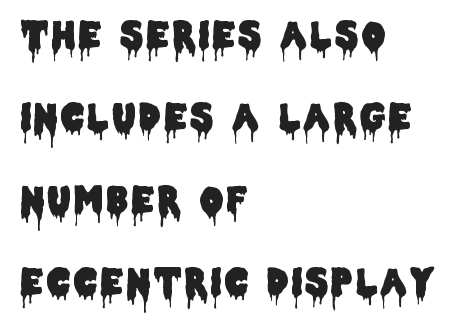
The image shows 36 px condensed sans-serif type, upright; set left-aligned, loose line spacing (2.29x), not underlined; low stroke contrast and a large x-height.
